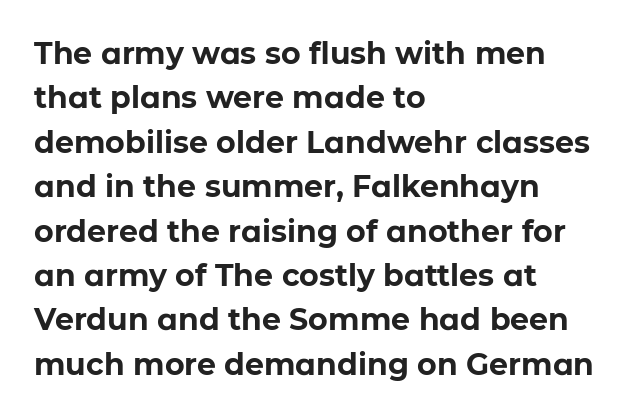
The image shows 30 px bold sans-serif type, upright; set left-aligned, normal line spacing (1.48x), normal letter spacing, not underlined; low stroke contrast and a medium x-height.
